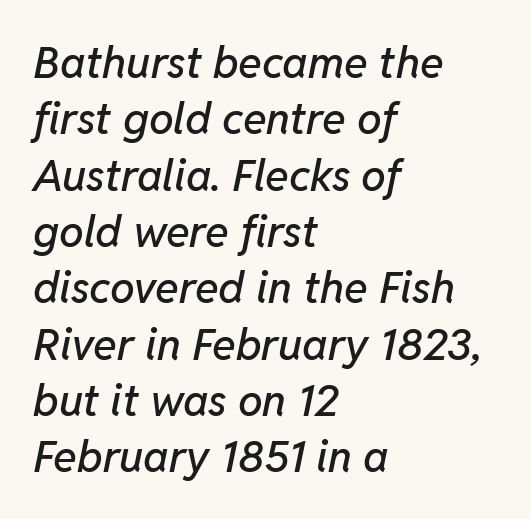
A student would call this left alignment; a typographer would say flush left, rag right. The foot of each line stays bare and open. Observe the lean: these are italic letterforms. Looks like regular typesetting: each glyph gets only the width it needs. Line spacing here is normal. Between one letter and the next there's only the usual sliver of space.
